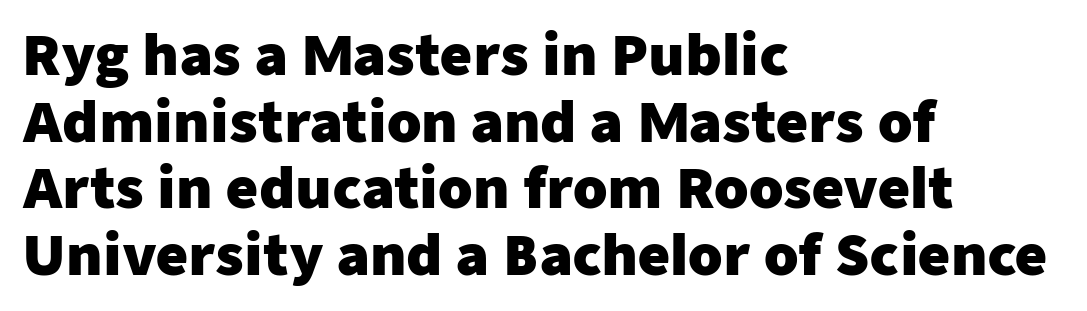
The image shows 55 px heavy sans-serif type, upright; set left-aligned, line spacing 1.21x, normal letter spacing, not underlined; low stroke contrast and a medium x-height.
